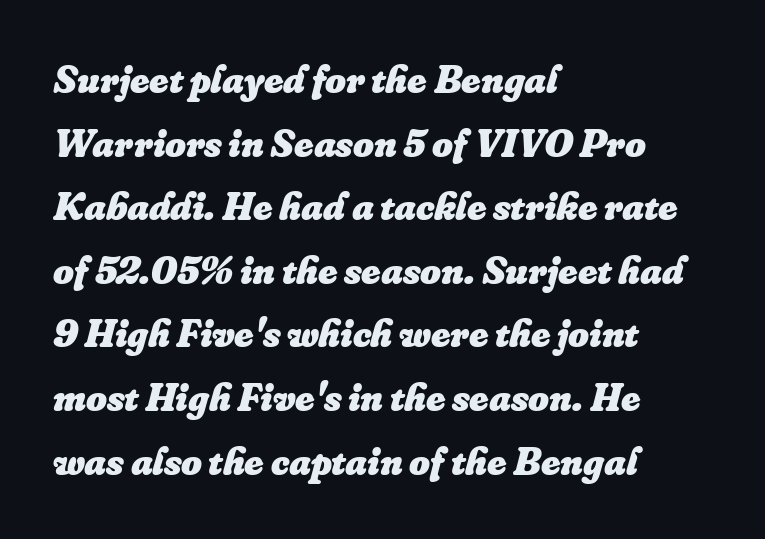
Q: Is the text bold? A: Yes.
Q: Is the text italic (slanted)? A: Yes, it leans right by about 16 degrees.
Q: Is the text underlined? A: No.
Q: How is the paragraph aligned? A: Left-aligned.
Q: Is the spacing between letters normal or unusually wide? A: Normal.
Q: Is the spacing between lines tight, normal or loose? A: Normal.
Q: Width (condensed, normal, or wide)? A: Normal.
Q: Stroke contrast? A: Low.
Q: x-height? A: Small.
Q: Monospaced? A: No.
